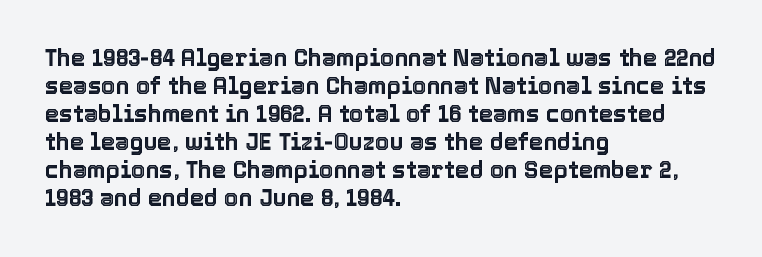
{"italic": "no", "underline": "no", "align": "left", "line_spacing_ratio": 1.22, "letter_spacing": "normal", "letter_spacing_em": 0.0, "glyph_px": 23}
